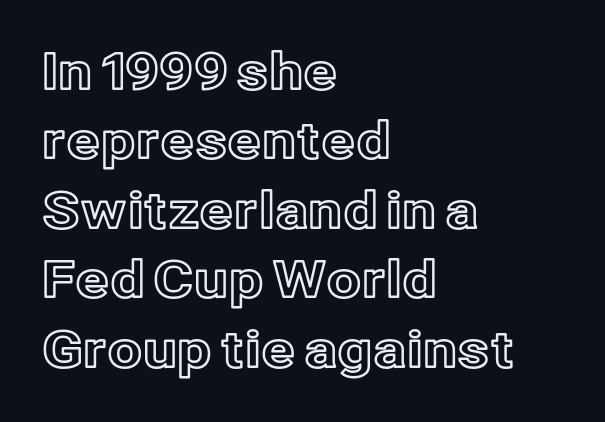
{"italic": "no", "width": "normal", "x_height": "medium", "monospaced": "no", "underline": "no", "align": "left", "line_spacing": "normal", "line_spacing_ratio": 1.39, "letter_spacing": "normal", "letter_spacing_em": 0.0, "glyph_px": 50}
